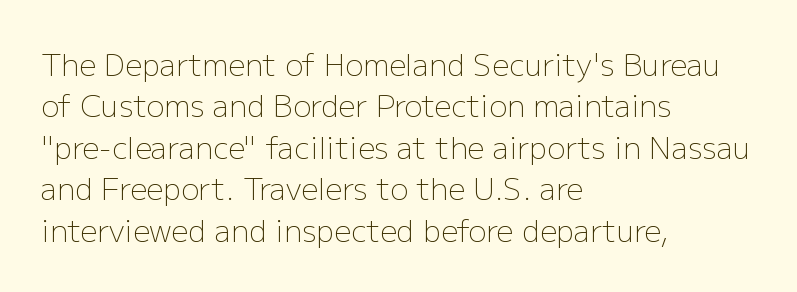
The image shows 30 px light sans-serif type, upright; set left-aligned, normal line spacing (1.38x), normal letter spacing, not underlined; low stroke contrast and a medium x-height.
